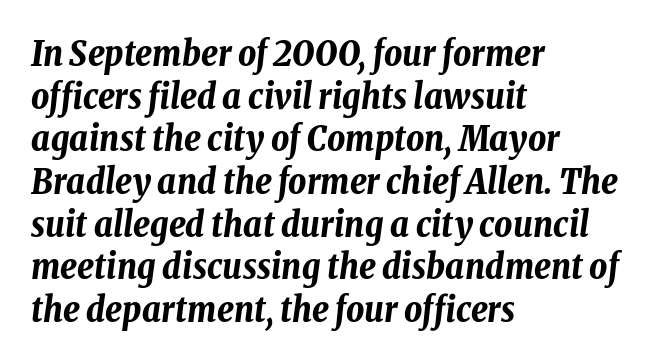
Q: Is the text bold? A: Yes.
Q: Is the text italic (slanted)? A: Yes, it leans right by about 8 degrees.
Q: Is the text underlined? A: No.
Q: How is the paragraph aligned? A: Left-aligned.
Q: Is the spacing between letters normal or unusually wide? A: Normal.
Q: Width (condensed, normal, or wide)? A: Condensed.
Q: Stroke contrast? A: Low.
Q: x-height? A: Medium.
Q: Monospaced? A: No.
